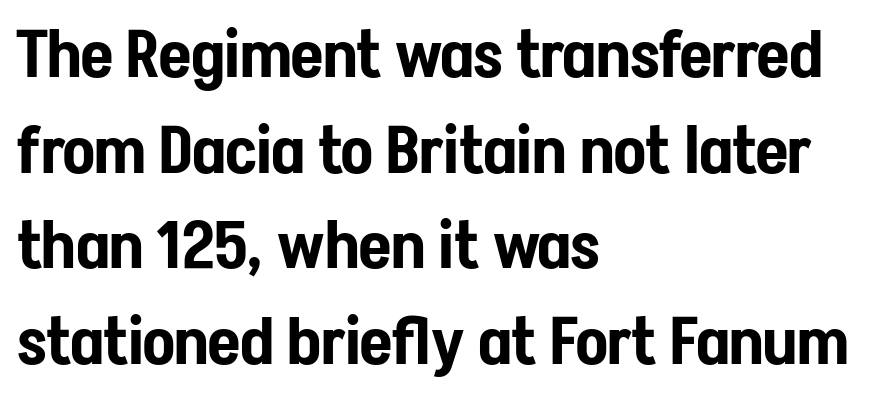
{"serif": "no", "italic": "no", "width": "condensed", "stroke_contrast": "low", "x_height": "medium", "monospaced": "no", "underline": "no", "align": "left", "line_spacing": "normal", "line_spacing_ratio": 1.45, "letter_spacing": "normal", "letter_spacing_em": 0.0, "glyph_px": 66}
